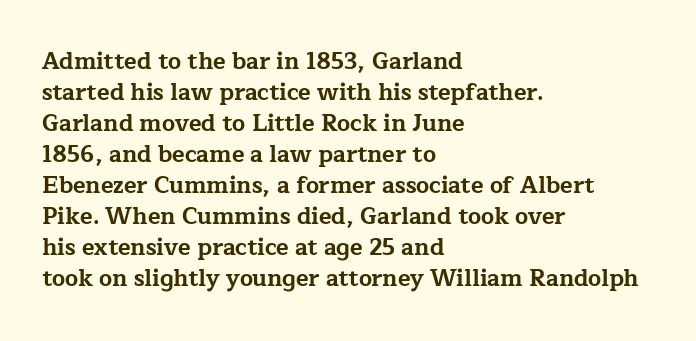
Q: Is the text bold? A: Yes.
Q: Is the text italic (slanted)? A: No, it is upright.
Q: Is the text underlined? A: No.
Q: How is the paragraph aligned? A: Left-aligned.
Q: Is the spacing between letters normal or unusually wide? A: Normal.
Q: Is the spacing between lines tight, normal or loose? A: Normal.
